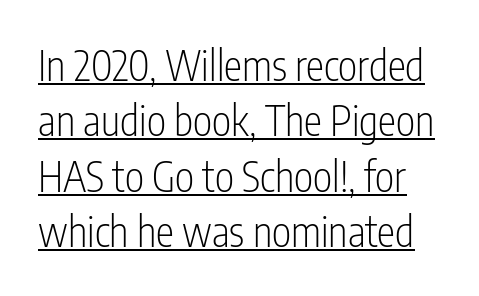
The image shows 41 px light, condensed sans-serif type, upright; set normal line spacing (1.35x), normal letter spacing, underlined; low stroke contrast and a medium x-height.
